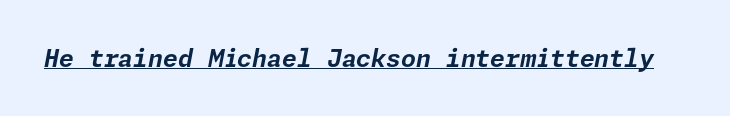
In terms of weight, the rendering is a true, heavy bold. The letters sit at their default tracking, neither squeezed nor spread. Honestly, the underline is the first thing you notice here. Observe the lean: these are italic letterforms.
